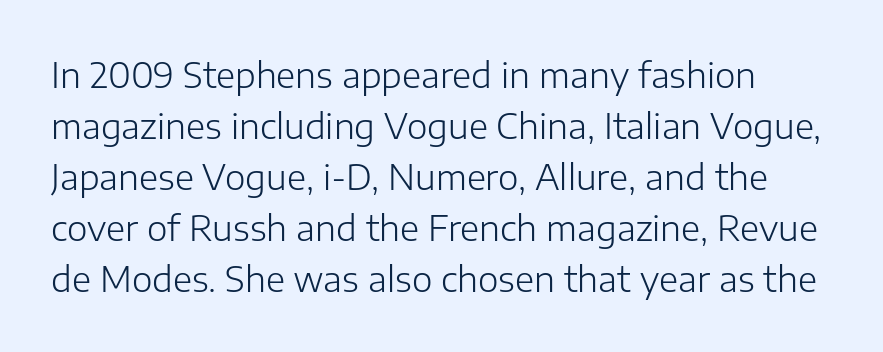
The image shows 35 px light sans-serif type, upright; set normal line spacing (1.46x), normal letter spacing, not underlined; low stroke contrast and a medium x-height.
